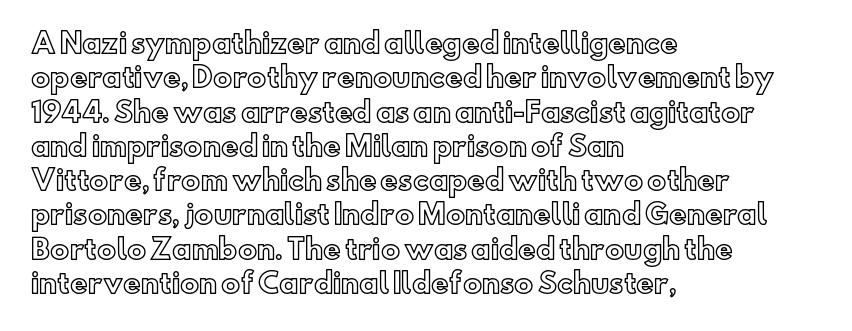
Q: Is the text italic (slanted)? A: No, it is upright.
Q: Is the text underlined? A: No.
Q: How is the paragraph aligned? A: Left-aligned.
Q: Is the spacing between letters normal or unusually wide? A: Normal.
Q: Is the spacing between lines tight, normal or loose? A: Normal.
